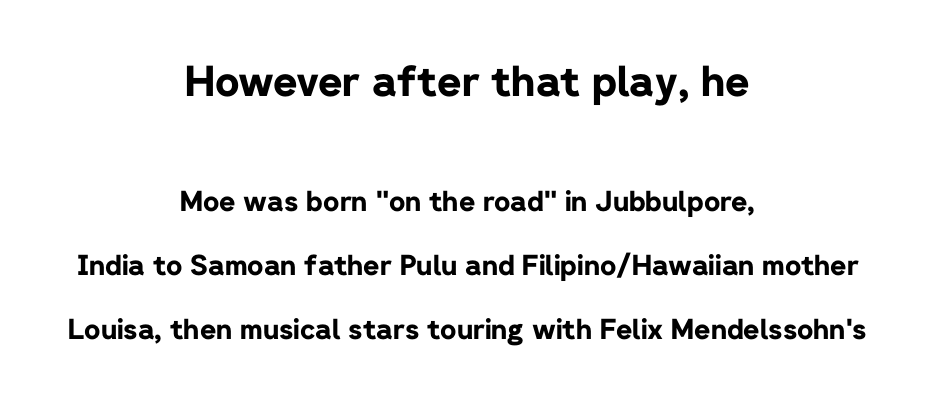
Q: Is the text bold? A: Yes.
Q: Is the text italic (slanted)? A: No, it is upright.
Q: Is the typeface a serif or a sans-serif typeface? A: Sans-serif.
Q: Is the text underlined? A: No.
Q: How is the paragraph aligned? A: Centered.
Q: Is the spacing between letters normal or unusually wide? A: Normal.
Q: Is the spacing between lines tight, normal or loose? A: Loose.
Q: Which block of text is set in a larger size, the first (top) or the second (bottom)? A: The first (top) one.
Q: Width (condensed, normal, or wide)? A: Normal.
Q: Stroke contrast? A: Low.
Q: x-height? A: Medium.
Q: Monospaced? A: No.
